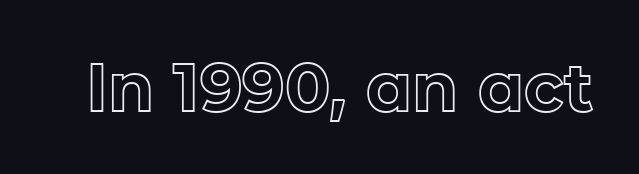
Q: Is the text italic (slanted)? A: No, it is upright.
Q: Is the text underlined? A: No.
Q: Is the spacing between letters normal or unusually wide? A: Normal.
Q: Width (condensed, normal, or wide)? A: Normal.
Q: x-height? A: Medium.
Q: Monospaced? A: No.
